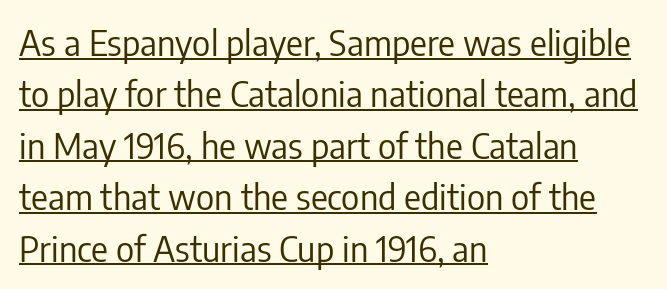
The image shows 35 px regular-weight, condensed sans-serif type, upright; set left-aligned, normal line spacing (1.47x), normal letter spacing, underlined; low stroke contrast and a medium x-height.
